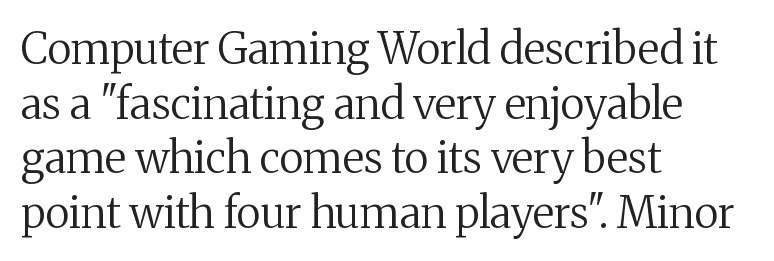
The image shows 43 px regular-weight serif type, upright; set left-aligned, normal line spacing (1.27x), normal letter spacing, not underlined; medium stroke contrast and a medium x-height.
